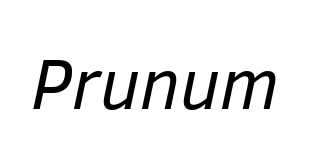
{"italic": "yes", "lean": "right", "slant_degrees": 12, "bold": "no", "weight": "regular", "width": "normal", "stroke_contrast": "low", "x_height": "medium", "monospaced": "no", "underline": "no", "letter_spacing": "normal", "letter_spacing_em": 0.0, "glyph_px": 72}
